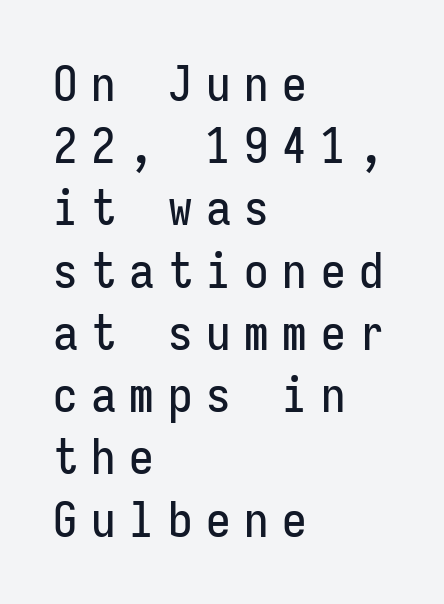
Leftover space on each line is placed entirely after the last word. Every character here occupies the same horizontal width, giving the sample a typewriter-like rhythm. One glance says typical: line gaps are just what's usual. The letters are spread apart with noticeably loose tracking. The specimen reads as upright at a glance. Plain, unruled lines of type.
